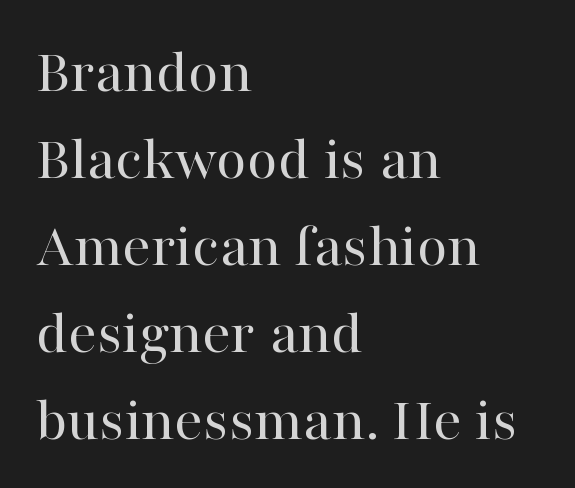
Q: Is the text bold? A: No.
Q: Is the text italic (slanted)? A: No, it is upright.
Q: Is the typeface a serif or a sans-serif typeface? A: Serif.
Q: Is the text underlined? A: No.
Q: How is the paragraph aligned? A: Left-aligned.
Q: Is the spacing between letters normal or unusually wide? A: Normal.
Q: Is the spacing between lines tight, normal or loose? A: Normal.
Q: Width (condensed, normal, or wide)? A: Normal.
Q: Stroke contrast? A: High.
Q: x-height? A: Medium.
Q: Monospaced? A: No.
